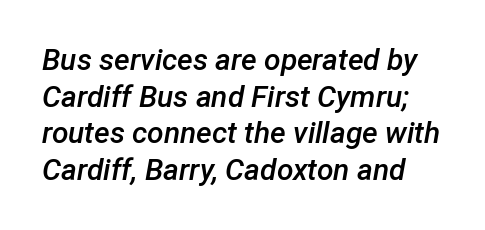
Q: Is the text bold? A: Semi-bold.
Q: Is the text italic (slanted)? A: Yes, it leans right by about 12 degrees.
Q: Is the text underlined? A: No.
Q: Is the spacing between letters normal or unusually wide? A: Normal.
Q: Width (condensed, normal, or wide)? A: Normal.
Q: Stroke contrast? A: Low.
Q: x-height? A: Medium.
Q: Monospaced? A: No.
